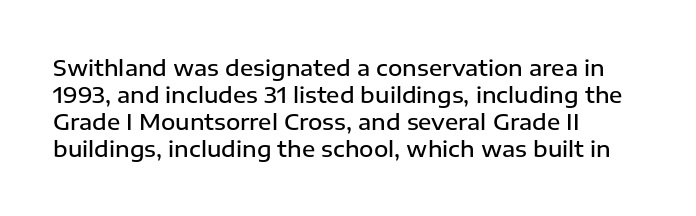
{"italic": "no", "bold": "semi", "underline": "no", "align": "left", "line_spacing_ratio": 1.23, "letter_spacing": "normal", "letter_spacing_em": 0.0, "glyph_px": 22}
